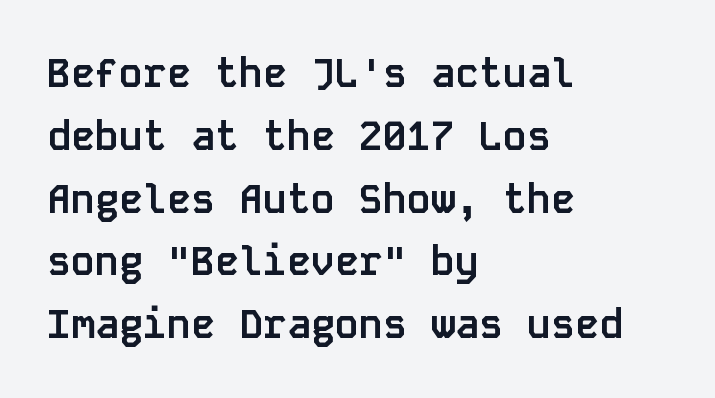
Does the type have serifs? No, each stem ends abruptly. The face used here is monospaced, like something from a code editor. Type without underlining. The face used here is rendered with its standard letterfit. Every letter is thick-stroked: bold, no question.
